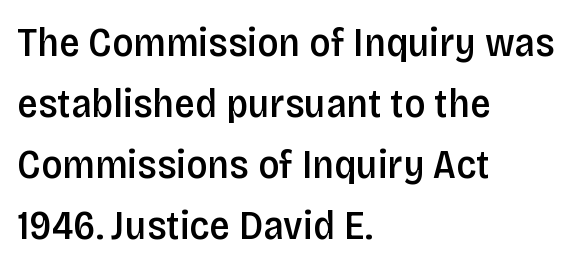
{"serif": "no", "italic": "no", "bold": "semi", "weight": "semibold", "width": "condensed", "stroke_contrast": "low", "x_height": "large", "monospaced": "no", "underline": "no", "align": "left", "line_spacing": "normal", "line_spacing_ratio": 1.49, "letter_spacing": "normal", "letter_spacing_em": 0.0, "glyph_px": 41}
